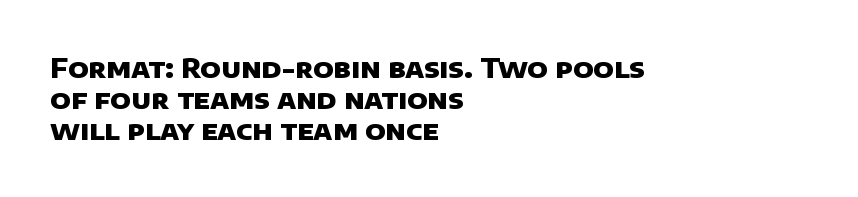
The font is running at its bold setting. The space between consecutive lines is stingy. Anything drawn beneath the words? Only blank space. Students, note that the glyphs here touch the page at normal intervals.
